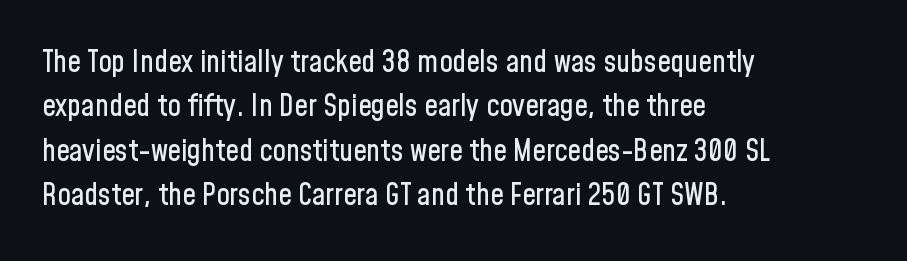
The image shows 30 px condensed sans-serif type, upright; set left-aligned, normal line spacing (1.48x), normal letter spacing, not underlined; low stroke contrast and a medium x-height.
